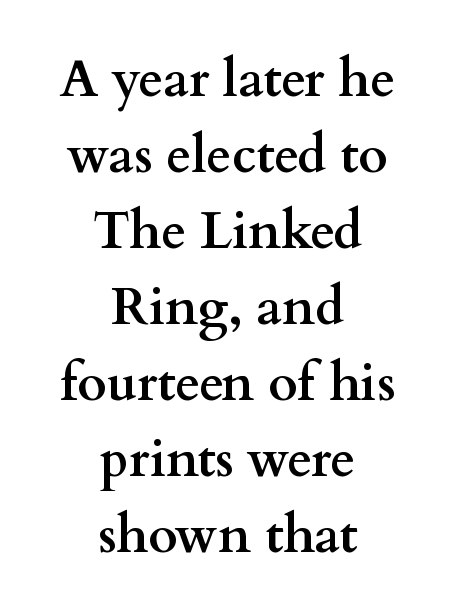
The image shows 51 px semibold, wide serif type, upright; set centered, normal line spacing (1.49x), normal letter spacing, not underlined; medium stroke contrast and a small x-height.
